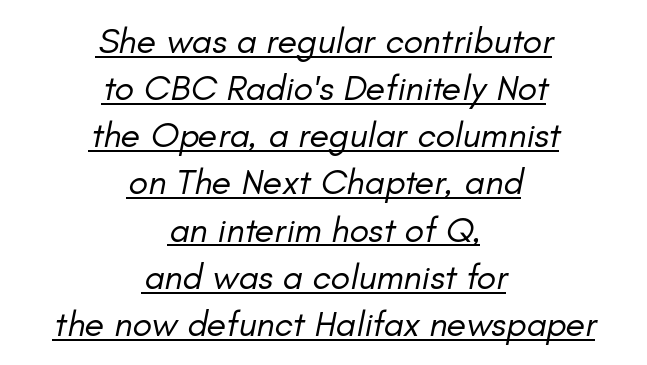
Q: Is the text bold? A: No.
Q: Is the text italic (slanted)? A: Yes, it leans right by about 11 degrees.
Q: Is the text underlined? A: Yes.
Q: How is the paragraph aligned? A: Centered.
Q: Is the spacing between letters normal or unusually wide? A: Normal.
Q: Is the spacing between lines tight, normal or loose? A: Normal.
Q: Width (condensed, normal, or wide)? A: Normal.
Q: Stroke contrast? A: Low.
Q: x-height? A: Small.
Q: Monospaced? A: No.
